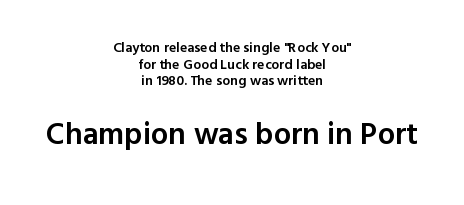
The letters sit at their default tracking, neither squeezed nor spread. Which margin do the lines hug? Neither — every line sits in the middle. The designer gave the closing block more size than the opening block. These lines carry some extra weight — a demibold, not a full bold.
